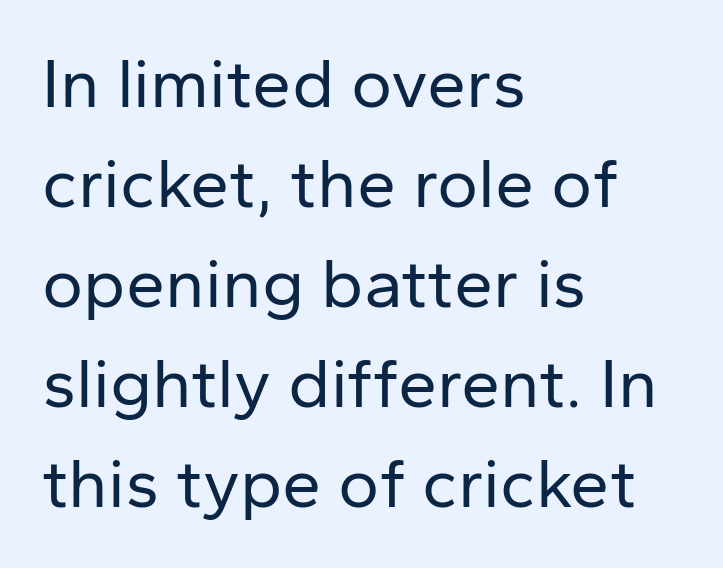
{"serif": "no", "italic": "no", "bold": "no", "weight": "regular", "width": "normal", "stroke_contrast": "low", "x_height": "medium", "monospaced": "no", "underline": "no", "align": "left", "line_spacing": "normal", "line_spacing_ratio": 1.43, "letter_spacing": "normal", "letter_spacing_em": 0.0, "glyph_px": 70}
